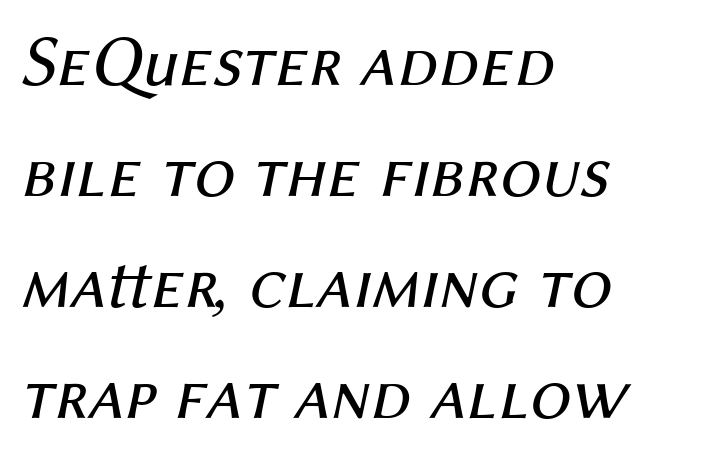
The image shows 73 px regular-weight type, italic (leaning right); set left-aligned, normal line spacing (1.52x), normal letter spacing, not underlined; medium stroke contrast and a medium x-height.
